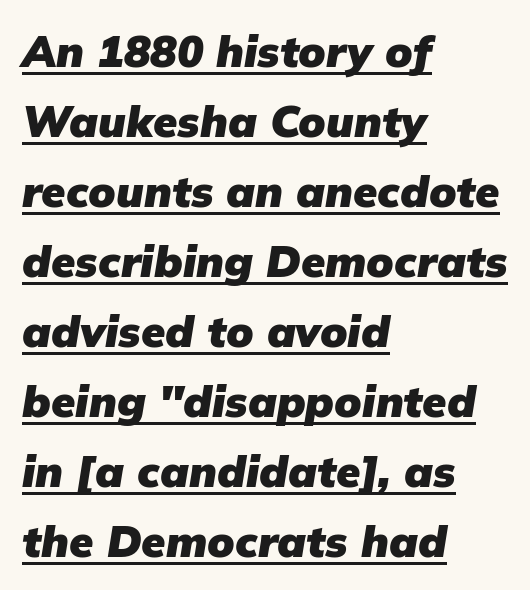
One glance says typical: line gaps are just what's usual. Plenty of ink on the page — the face is bold. These lines are rendered in a variable-pitch font. Typographically, this falls in the sans-serif category. These characters rest on top of a visible drawn line.
